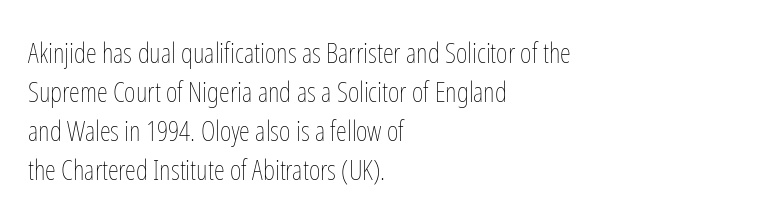
{"italic": "no", "bold": "no", "weight": "thin", "width": "condensed", "stroke_contrast": "low", "x_height": "medium", "monospaced": "no", "underline": "no", "align": "left", "line_spacing": "normal", "line_spacing_ratio": 1.39, "letter_spacing": "normal", "letter_spacing_em": 0.0, "glyph_px": 28}
